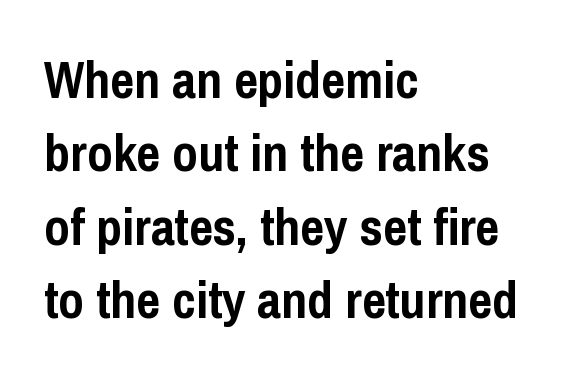
{"serif": "no", "italic": "no", "bold": "yes", "weight": "semibold", "width": "condensed", "stroke_contrast": "low", "x_height": "medium", "monospaced": "no", "underline": "no", "align": "left", "line_spacing": "normal", "line_spacing_ratio": 1.41, "letter_spacing": "normal", "letter_spacing_em": 0.0, "glyph_px": 52}
